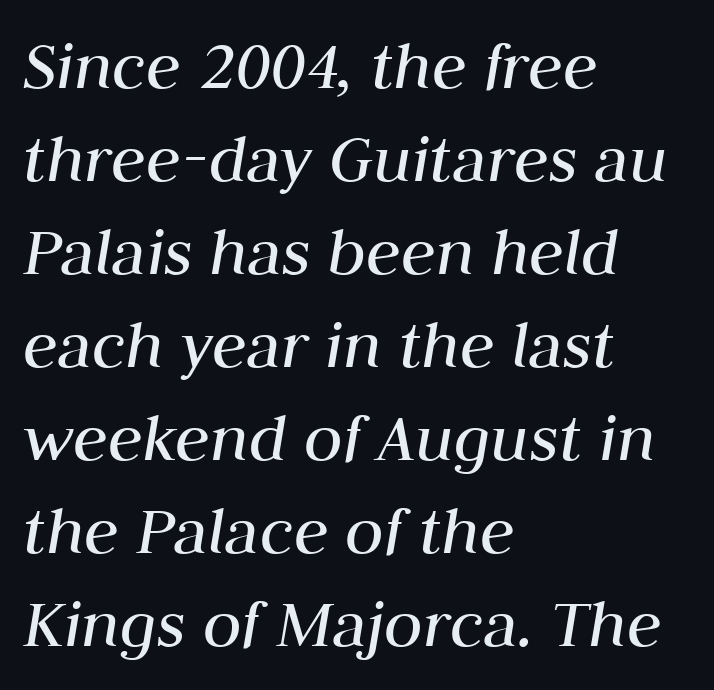
Q: Is the text bold? A: No.
Q: Is the text italic (slanted)? A: Yes, it leans right by about 10 degrees.
Q: Is the text underlined? A: No.
Q: How is the paragraph aligned? A: Left-aligned.
Q: Is the spacing between letters normal or unusually wide? A: Normal.
Q: Is the spacing between lines tight, normal or loose? A: Normal.
Q: Width (condensed, normal, or wide)? A: Normal.
Q: Stroke contrast? A: Medium.
Q: x-height? A: Medium.
Q: Monospaced? A: No.
